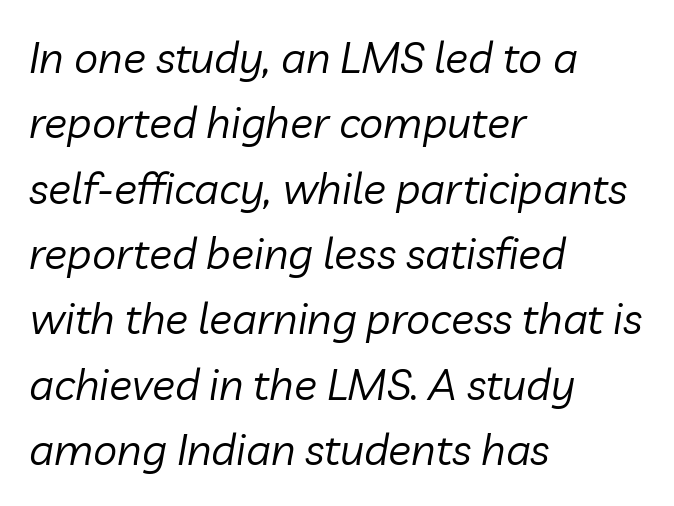
The typography opts for an oblique posture over an upright one. Short and long lines alike share a common starting point at left. You could not count columns in this text — the font is proportionally spaced. The characters are drawn with everyday or finer stroke widths. You could call the tracking neutral — neither tight nor loose. Lines of text with bare space underneath.
